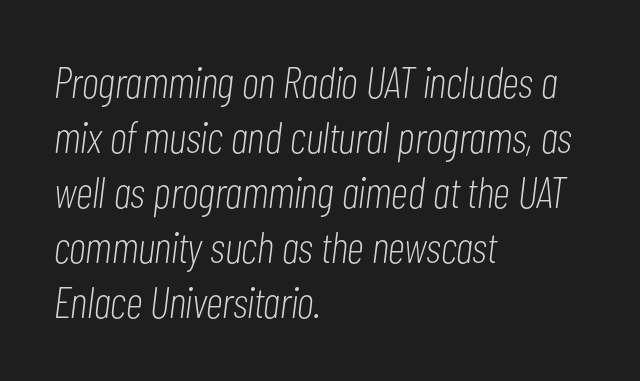
Q: Is the text bold? A: No.
Q: Is the text italic (slanted)? A: Yes, it leans right by about 7 degrees.
Q: Is the text underlined? A: No.
Q: How is the paragraph aligned? A: Left-aligned.
Q: Is the spacing between letters normal or unusually wide? A: Normal.
Q: Is the spacing between lines tight, normal or loose? A: Normal.
Q: Width (condensed, normal, or wide)? A: Condensed.
Q: Stroke contrast? A: Low.
Q: x-height? A: Medium.
Q: Monospaced? A: No.
